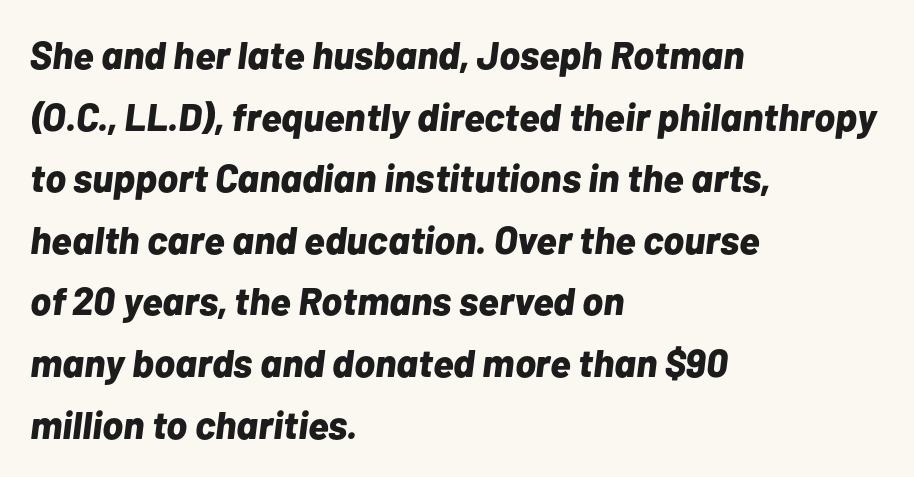
{"italic": "yes", "lean": "right", "slant_degrees": 7, "bold": "yes", "weight": "bold", "width": "normal", "stroke_contrast": "low", "x_height": "medium", "monospaced": "no", "underline": "no", "align": "left", "line_spacing": "normal", "line_spacing_ratio": 1.58, "letter_spacing": "normal", "letter_spacing_em": 0.0, "glyph_px": 39}
